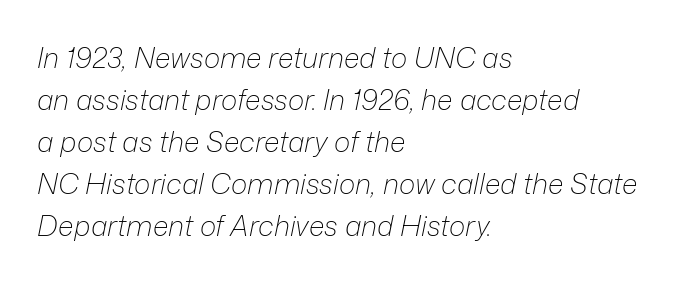
The rendering applies a slant to the glyphs. All the whitespace from short lines collects on the right. Is the type heavy? It reads as light-to-regular instead. The rendering keeps characters at their native spacing.
